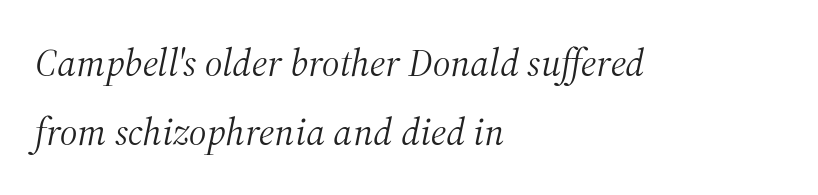
Weight: in the light-to-regular range. Bare-footed words on every line. The type is set solid horizontally, with unmodified tracking. A typesetter would mark this as italic.
